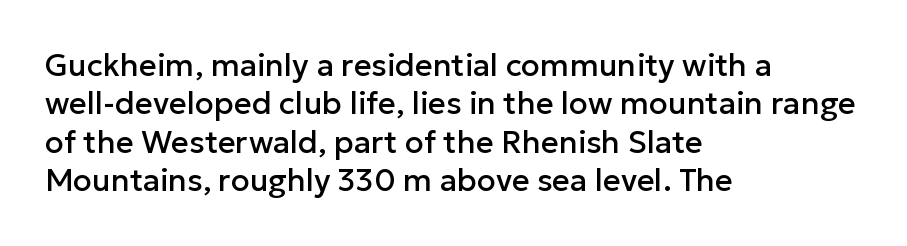
Each letter keeps its own natural width here, so spacing adapts to shape. The setting favours the left margin, as ordinary paragraphs usually do. The type is set solid horizontally, with unmodified tracking. Does the type have serifs? No, each stem ends abruptly.
